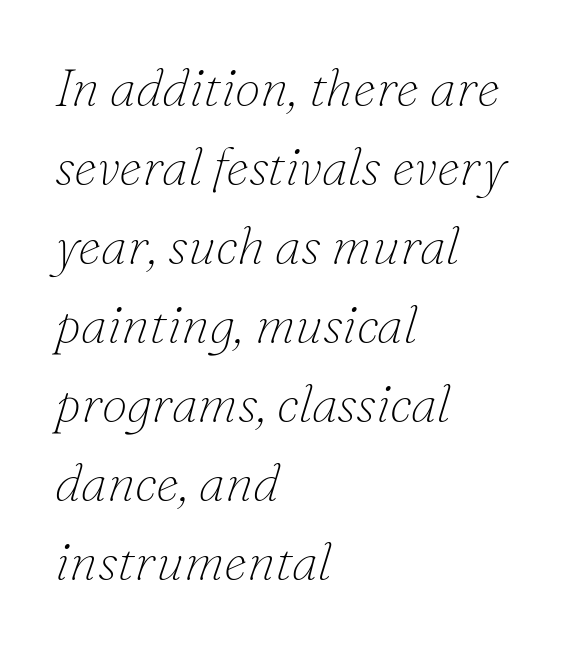
{"serif": "yes", "italic": "yes", "lean": "right", "slant_degrees": 16, "bold": "no", "weight": "thin", "width": "normal", "stroke_contrast": "low", "x_height": "small", "monospaced": "no", "underline": "no", "align": "left", "line_spacing": "normal", "line_spacing_ratio": 1.52, "letter_spacing": "normal", "letter_spacing_em": 0.0, "glyph_px": 52}
